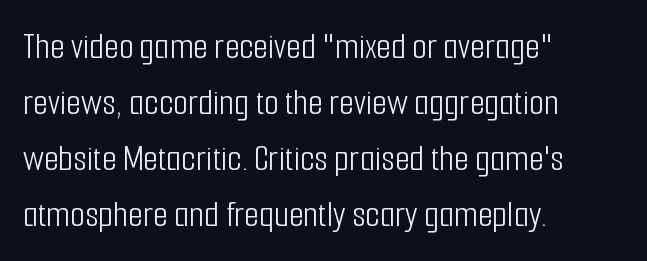
{"serif": "no", "italic": "no", "bold": "no", "weight": "light", "width": "condensed", "stroke_contrast": "low", "x_height": "medium", "monospaced": "no", "underline": "no", "align": "left", "line_spacing": "normal", "line_spacing_ratio": 1.47, "letter_spacing": "normal", "letter_spacing_em": 0.0, "glyph_px": 38}
